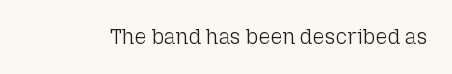
The image shows 21 px text type, upright; set normal letter spacing, not underlined.
